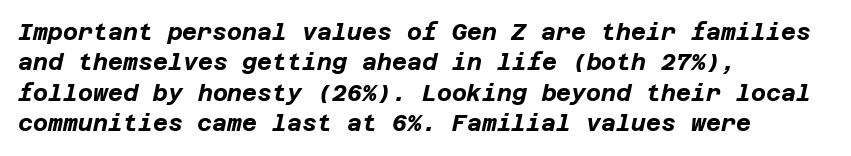
Q: Is the text bold? A: Yes.
Q: Is the text italic (slanted)? A: Yes, it leans right by about 12 degrees.
Q: Is the text underlined? A: No.
Q: How is the paragraph aligned? A: Left-aligned.
Q: Is the spacing between letters normal or unusually wide? A: Normal.
Q: Is the spacing between lines tight, normal or loose? A: Normal.
